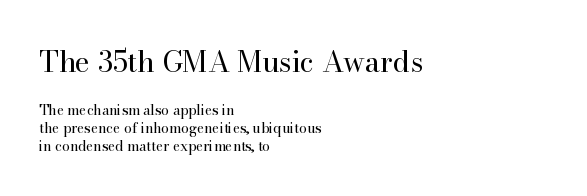
The rendering uses natural spacing where letterforms have individual widths. Compared with typical paragraphs, the rows here are spaced about the same. The lettering holds an erect, upright posture throughout. Bare-footed words on every line. Vertical stems look standard width or narrower in stroke. The more generous point size was reserved for the upper chunk.
